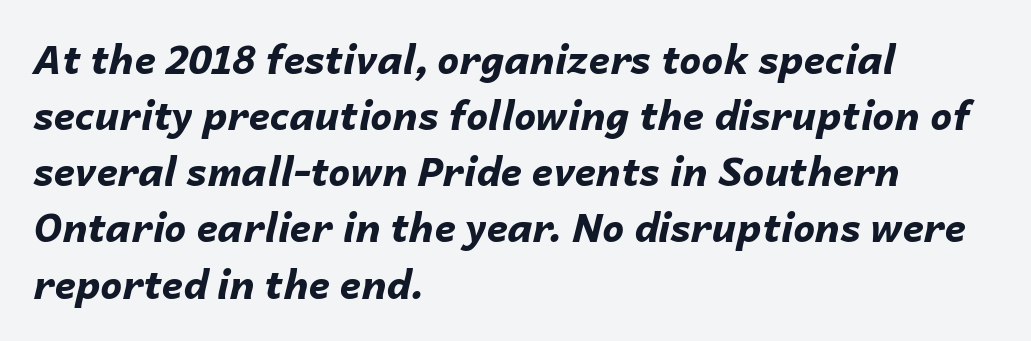
Is the block centered? No — it sits flush against the left margin. Glyph-to-glyph distance matches everyday printed text. Quick note: italic. You'd pick this weight for a headline — it's a proper bold.
